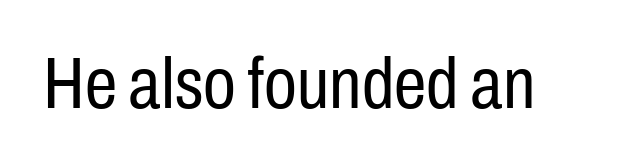
Standard letterfit; no display-style spreading of the glyphs. The baseline area is clear. The type family on display is of the sans-serif kind. Rendered with straight, roman letterforms.
